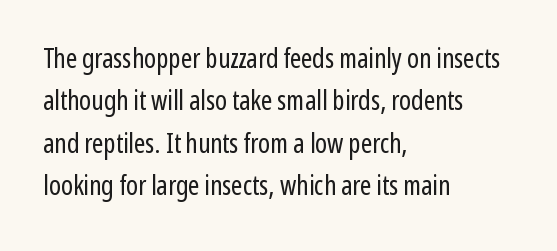
The image shows 27 px text type, upright; set left-aligned, normal line spacing (1.57x), normal letter spacing, not underlined.
